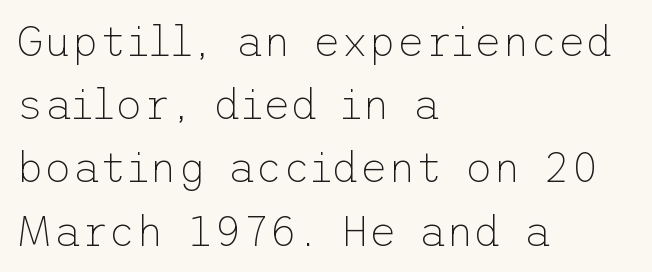
Q: Is the text bold? A: No.
Q: Is the text italic (slanted)? A: No, it is upright.
Q: Is the typeface a serif or a sans-serif typeface? A: Sans-serif.
Q: Is the text underlined? A: No.
Q: How is the paragraph aligned? A: Left-aligned.
Q: Is the spacing between letters normal or unusually wide? A: Normal.
Q: Is the spacing between lines tight, normal or loose? A: Normal.
Q: Width (condensed, normal, or wide)? A: Normal.
Q: Stroke contrast? A: Low.
Q: x-height? A: Medium.
